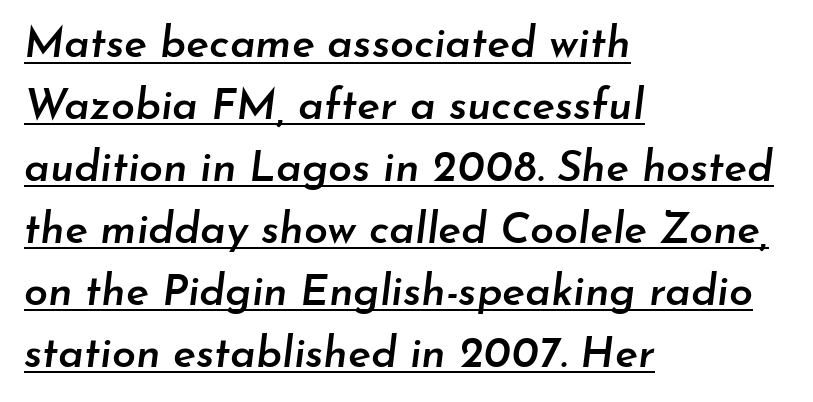
Students, observe: this is what conventionally led text looks like. Observe the ordinary spacing: letters are neighbours, not strangers. Looks like regular typesetting: each glyph gets only the width it needs. A semibold gives these letters moderate extra thickness, short of bold. Compared with undecorated copy, this sample adds a rule below the words.
